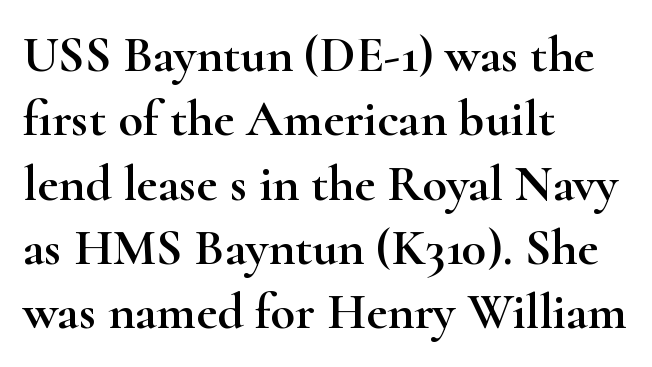
The gap between lines stays unmarked. Is this a fixed-width face? No — the glyphs have proportional, varying widths. Where is the straight margin? On the left. In terms of posture, this sample is upright.
